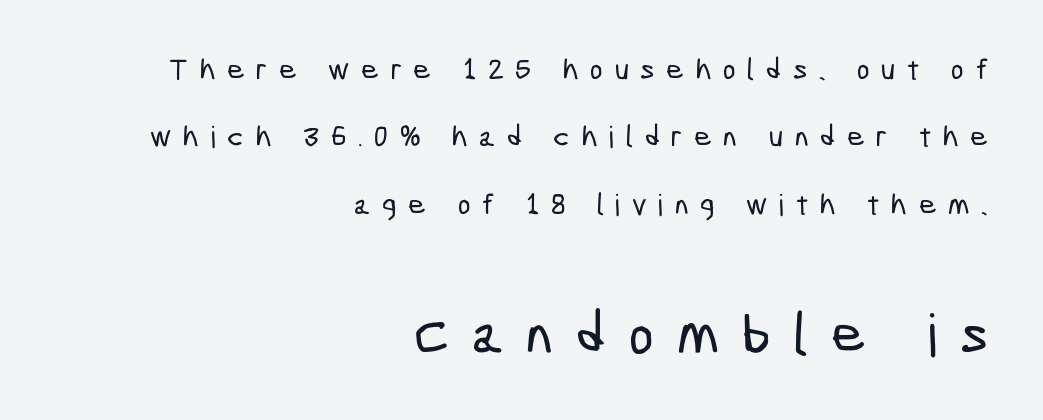
Q: Is the typeface a serif or a sans-serif typeface? A: Sans-serif.
Q: Is the text underlined? A: No.
Q: How is the paragraph aligned? A: Right-aligned.
Q: Is the spacing between letters normal or unusually wide? A: Unusually wide.
Q: Is the spacing between lines tight, normal or loose? A: Loose.
Q: Which block of text is set in a larger size, the first (top) or the second (bottom)? A: The second (bottom) one.
Q: Width (condensed, normal, or wide)? A: Condensed.
Q: Stroke contrast? A: Low.
Q: x-height? A: Medium.
Q: Monospaced? A: No.
